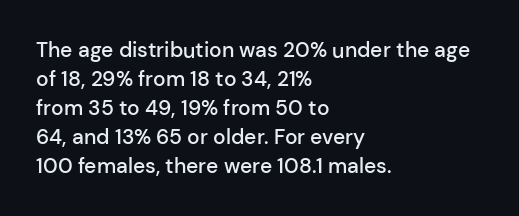
{"italic": "no", "bold": "semi", "underline": "no", "align": "left", "line_spacing": "normal", "line_spacing_ratio": 1.38, "letter_spacing": "normal", "letter_spacing_em": 0.0, "glyph_px": 21}
